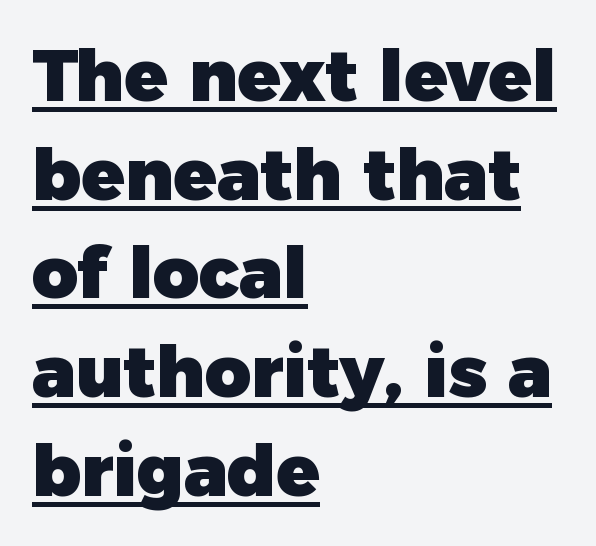
Q: Is the text bold? A: Yes.
Q: Is the text italic (slanted)? A: No, it is upright.
Q: Is the typeface a serif or a sans-serif typeface? A: Sans-serif.
Q: Is the text underlined? A: Yes.
Q: How is the paragraph aligned? A: Left-aligned.
Q: Is the spacing between letters normal or unusually wide? A: Normal.
Q: Is the spacing between lines tight, normal or loose? A: Normal.
Q: Width (condensed, normal, or wide)? A: Normal.
Q: Stroke contrast? A: Low.
Q: x-height? A: Medium.
Q: Monospaced? A: No.
